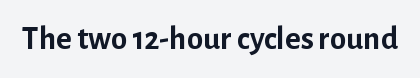
Q: Is the text bold? A: Yes.
Q: Is the text italic (slanted)? A: No, it is upright.
Q: Is the typeface a serif or a sans-serif typeface? A: Sans-serif.
Q: Is the text underlined? A: No.
Q: Is the spacing between letters normal or unusually wide? A: Normal.
Q: Width (condensed, normal, or wide)? A: Normal.
Q: Stroke contrast? A: Low.
Q: x-height? A: Medium.
Q: Monospaced? A: No.
